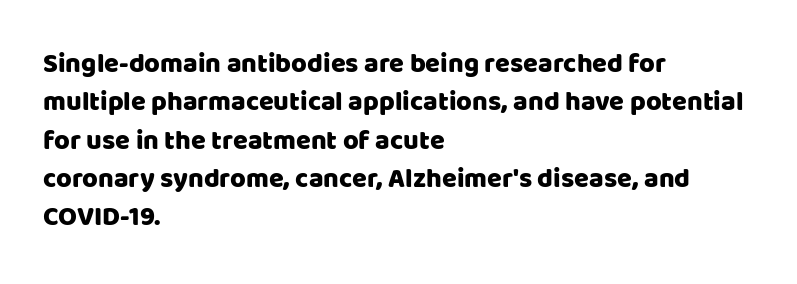
Compared with typical paragraphs, the rows here are spaced about the same. Posture: straight, roman, zero tilt. Inter-character spacing is left at the font's built-in metrics. The space beneath each line is pristine and unruled. The compositor pushed each line to the left boundary.
